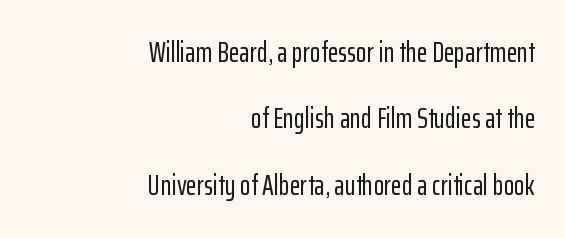
Line spacing here is loose. Look at the bottom of the vertical strokes: they stop flat, with no serifs. Descenders hang freely into open space. Nobody touched the tracking dial on this one. Each letter keeps its own natural width here, so spacing adapts to shape.
